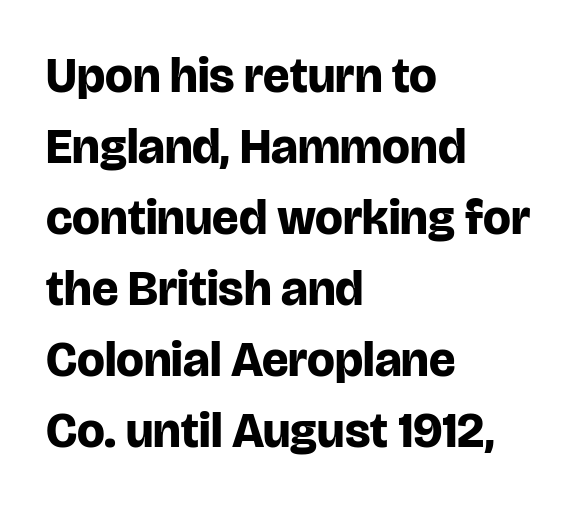
Anything drawn beneath the words? Only blank space. Each glyph is drawn with heavy, bold strokes. Quick note: interline space is typical. These lines are set flush left with a ragged right edge. The gaps between neighbouring characters are ordinary and unremarkable.
